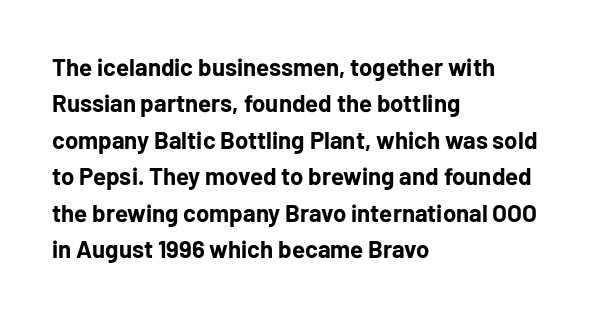
{"italic": "no", "bold": "yes", "underline": "no", "align": "left", "line_spacing": "normal", "line_spacing_ratio": 1.52, "letter_spacing": "normal", "letter_spacing_em": 0.0, "glyph_px": 24}
